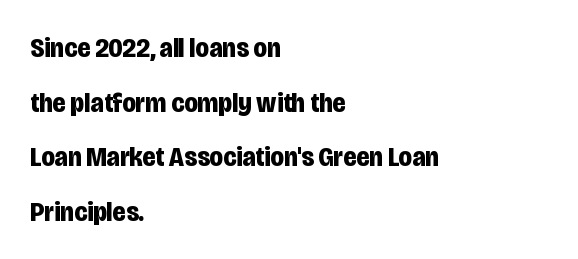
{"serif": "no", "italic": "no", "bold": "yes", "weight": "bold", "width": "condensed", "stroke_contrast": "low", "x_height": "large", "monospaced": "no", "underline": "no", "align": "left", "line_spacing": "loose", "line_spacing_ratio": 1.95, "letter_spacing": "normal", "letter_spacing_em": 0.0, "glyph_px": 28}
